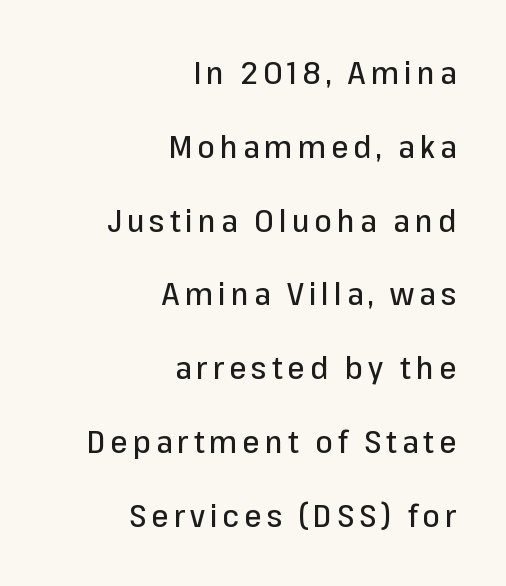
A student would call this right alignment; a typographer would say flush right, rag left. Nope, no serifs anywhere on these letters. Character widths vary here, with narrow letters taking less room than wide ones. It's the straight-up-and-down kind of type.
